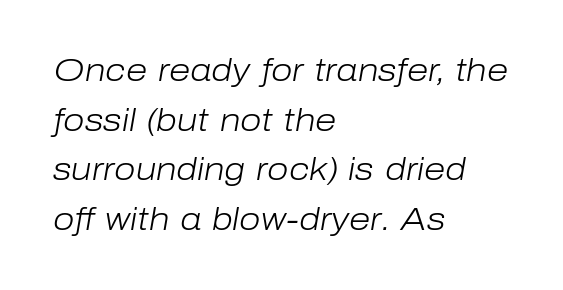
The image shows 31 px light type, italic (leaning right); set left-aligned, normal line spacing (1.6x), normal letter spacing, not underlined; low stroke contrast and a medium x-height.
